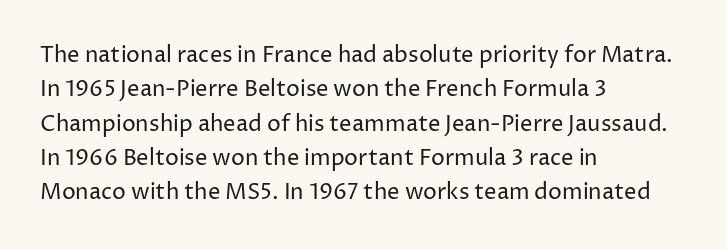
{"italic": "no", "bold": "no", "underline": "no", "align": "left", "line_spacing": "normal", "line_spacing_ratio": 1.56, "letter_spacing": "normal", "letter_spacing_em": 0.0, "glyph_px": 22}
